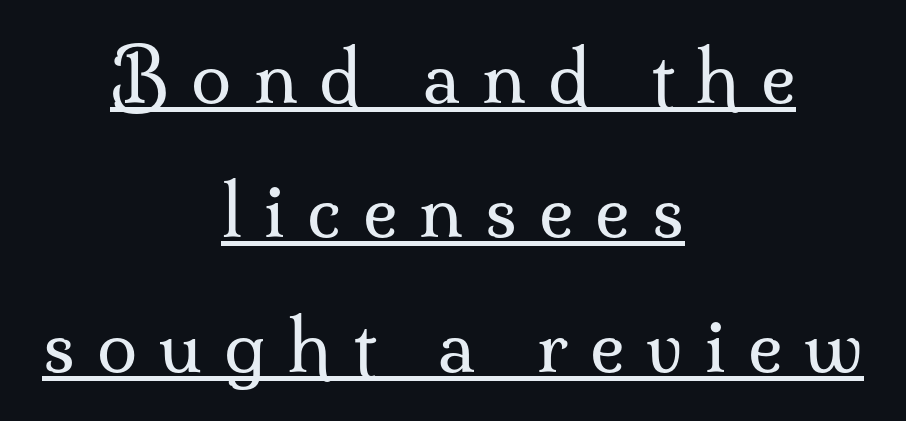
The image shows 73 px regular-weight serif type, upright; set centered, line spacing 1.84x, unusually wide letter spacing (+0.3 em), underlined; medium stroke contrast and a small x-height.
